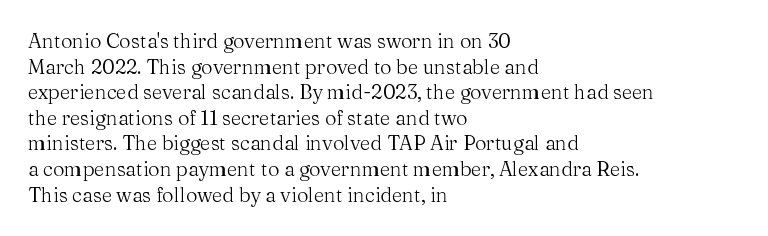
The weight would be labelled regular, book, light, or lighter still. Tall strokes in this sample are plumb rather than angled. These lines stack with their left ends in a neat column. Unmarked baselines from the first word to the last. Regular leading. A typesetter would call this zero additional tracking.
